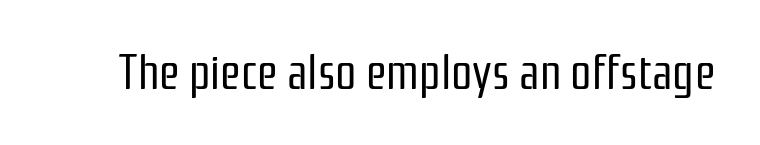
{"serif": "no", "italic": "no", "bold": "no", "weight": "regular", "width": "condensed", "stroke_contrast": "low", "x_height": "medium", "monospaced": "no", "underline": "no", "letter_spacing": "normal", "letter_spacing_em": 0.0, "glyph_px": 47}
